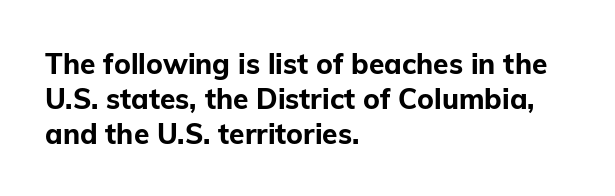
{"serif": "no", "italic": "no", "bold": "yes", "weight": "bold", "width": "normal", "stroke_contrast": "low", "x_height": "medium", "monospaced": "no", "underline": "no", "align": "left", "line_spacing": "normal", "line_spacing_ratio": 1.25, "letter_spacing": "normal", "letter_spacing_em": 0.0, "glyph_px": 28}
